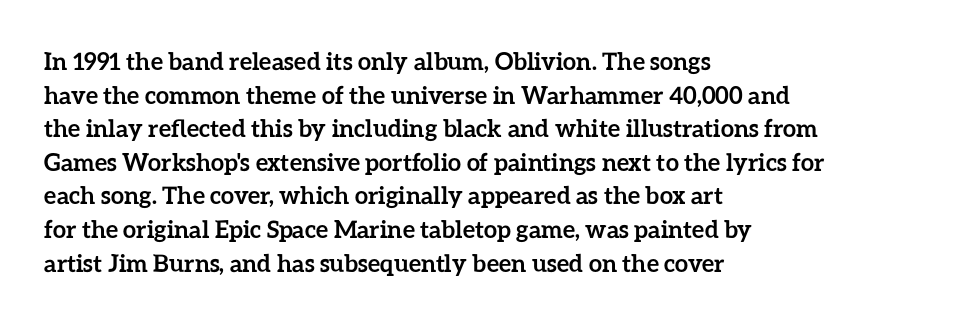
Q: Is the text bold? A: Yes.
Q: Is the text italic (slanted)? A: No, it is upright.
Q: Is the text underlined? A: No.
Q: How is the paragraph aligned? A: Left-aligned.
Q: Is the spacing between letters normal or unusually wide? A: Normal.
Q: Is the spacing between lines tight, normal or loose? A: Normal.
